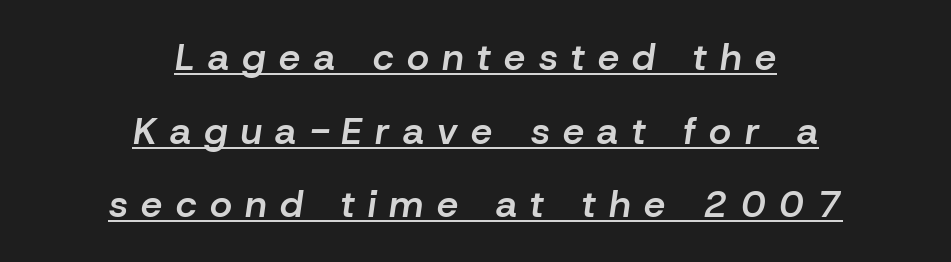
Q: Is the text bold? A: Semi-bold.
Q: Is the text italic (slanted)? A: Yes, it leans right by about 8 degrees.
Q: Is the text underlined? A: Yes.
Q: How is the paragraph aligned? A: Centered.
Q: Is the spacing between letters normal or unusually wide? A: Unusually wide.
Q: Is the spacing between lines tight, normal or loose? A: Loose.
Q: Width (condensed, normal, or wide)? A: Normal.
Q: Stroke contrast? A: Low.
Q: x-height? A: Medium.
Q: Monospaced? A: No.
